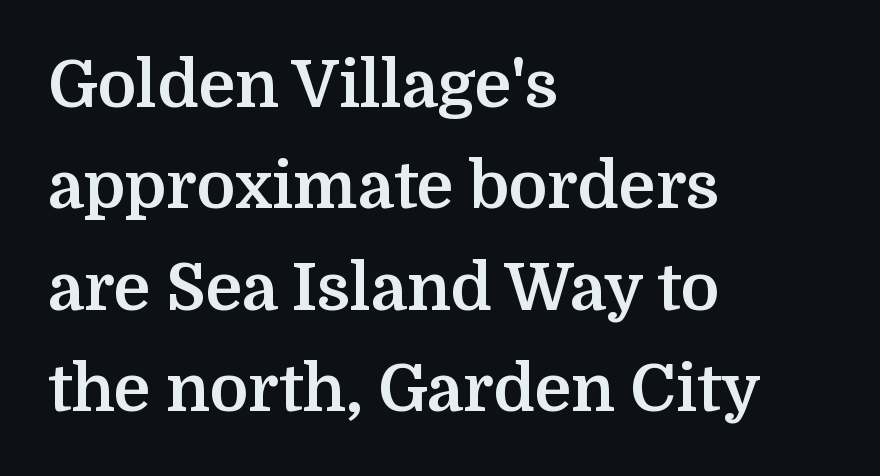
{"serif": "yes", "italic": "no", "bold": "yes", "weight": "bold", "width": "normal", "stroke_contrast": "medium", "x_height": "medium", "monospaced": "no", "underline": "no", "align": "left", "line_spacing": "normal", "line_spacing_ratio": 1.56, "letter_spacing": "normal", "letter_spacing_em": 0.0, "glyph_px": 65}
